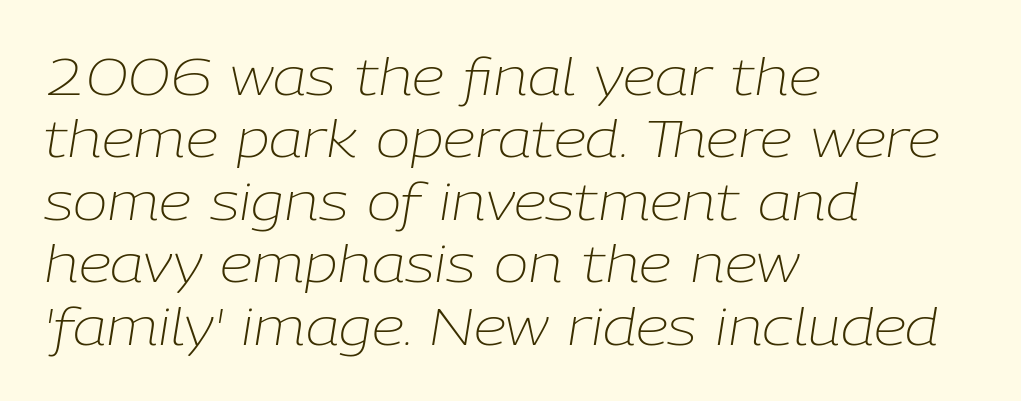
The image shows 52 px light type, italic (leaning right); set left-aligned, line spacing 1.2x, normal letter spacing, not underlined; low stroke contrast and a medium x-height.
